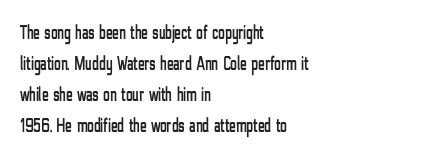
{"italic": "no", "underline": "no", "align": "left", "line_spacing": "normal", "line_spacing_ratio": 1.55, "letter_spacing": "normal", "letter_spacing_em": 0.0, "glyph_px": 20}
